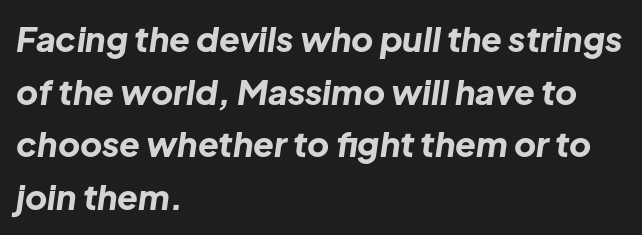
Notice how the stems are inclined rather than vertical — that's the hallmark of italics. Look at the tracking — it's just the regular setting, nothing added. Words float on clear page, feet unadorned. Horizontal alignment here is leftward, the default for most running prose.
